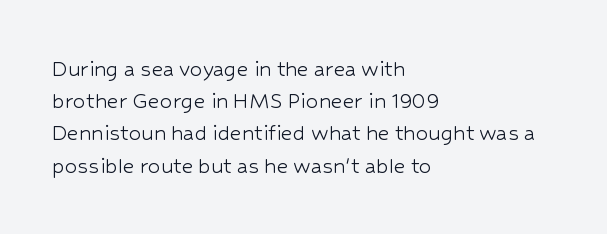
These lines keep a tight, regular rhythm from letter to letter. This sample is left-justified, so line endings fall wherever the words run out. The space between consecutive lines is moderate. Do the letters lean? They stand straight. The passage shown is not underscored anywhere. Stems and bowls with no extra thickness — not bold.
